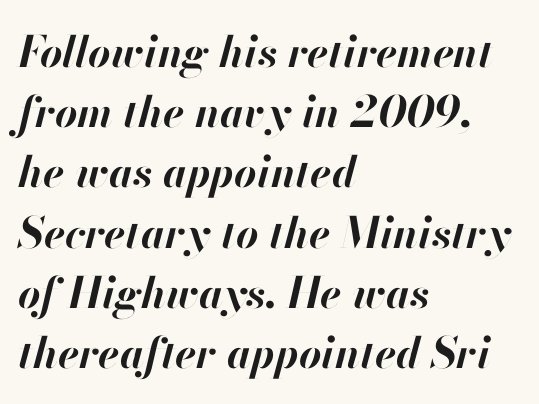
{"italic": "yes", "lean": "right", "slant_degrees": 13, "bold": "yes", "weight": "bold", "width": "normal", "stroke_contrast": "high", "x_height": "small", "monospaced": "no", "underline": "no", "align": "left", "line_spacing": "normal", "line_spacing_ratio": 1.4, "letter_spacing": "normal", "letter_spacing_em": 0.0, "glyph_px": 43}
